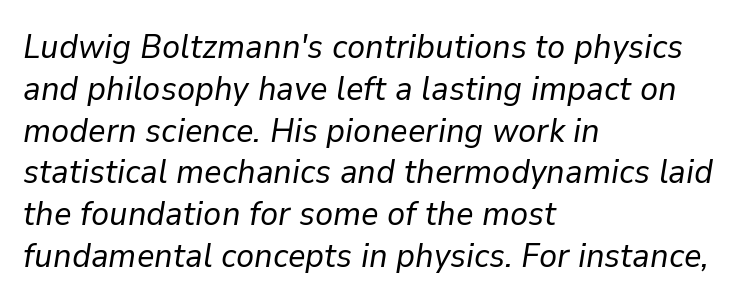
The rag falls on the right side of this text block. Caption: face not bold, strokes unweighted. Unmarked baselines from the first word to the last. This sample has the flowing, uneven cadence of proportional lettering. In terms of letterspacing, this is plain default setting. Looking at the ascenders, they clearly lean.
